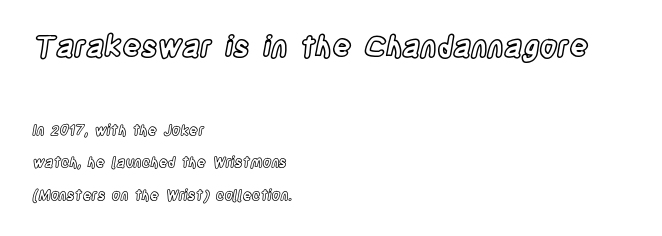
Is this a fixed-width face? No — the glyphs have proportional, varying widths. Decoration check: the copy has no underline. Each line starts at the same left margin while the right side varies. Inter-character spacing is left at the font's built-in metrics. The line-height multiplier appears high, well above default. In this sample the first text group is rendered at the bigger scale.
